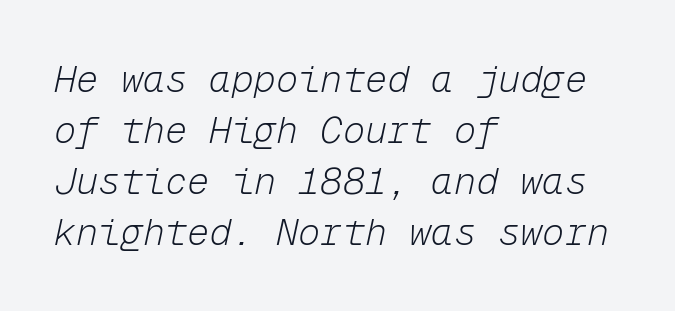
The image shows 37 px light type, italic (leaning right), monospaced; set left-aligned, normal line spacing (1.38x), normal letter spacing, not underlined; low stroke contrast and a medium x-height.
